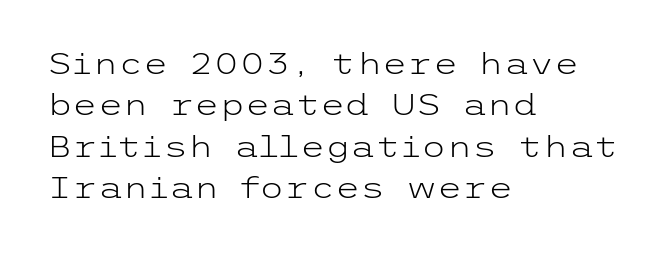
Tall strokes in this sample are plumb rather than angled. How are the letters spaced? Ordinarily, with no added tracking. Alignment: flush left. What kind of face is this? One without serifs — a sans. The block of text has a typical density, with ordinary space between rows.
